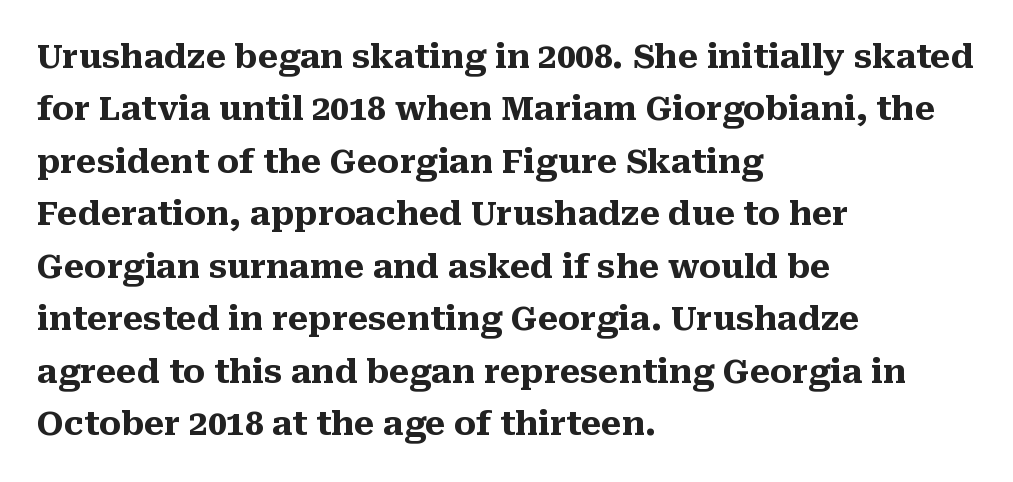
{"serif": "yes", "italic": "no", "bold": "yes", "weight": "heavy", "width": "normal", "stroke_contrast": "medium", "x_height": "medium", "monospaced": "no", "underline": "no", "align": "left", "line_spacing": "normal", "line_spacing_ratio": 1.59, "letter_spacing": "normal", "letter_spacing_em": 0.0, "glyph_px": 33}
